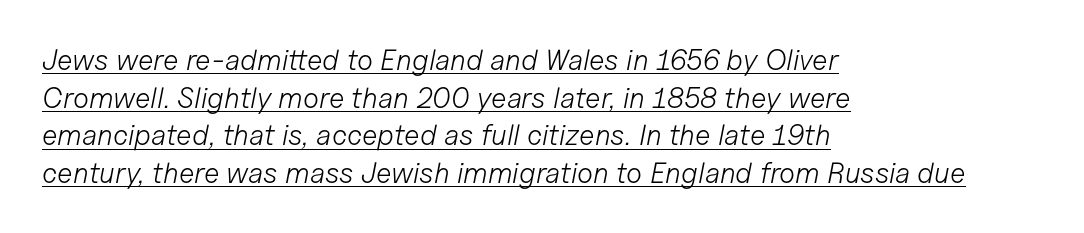
{"italic": "yes", "lean": "right", "slant_degrees": 11, "bold": "no", "weight": "light", "width": "normal", "stroke_contrast": "low", "x_height": "medium", "monospaced": "no", "underline": "yes", "align": "left", "line_spacing": "normal", "line_spacing_ratio": 1.3, "letter_spacing": "normal", "letter_spacing_em": 0.0, "glyph_px": 29}
